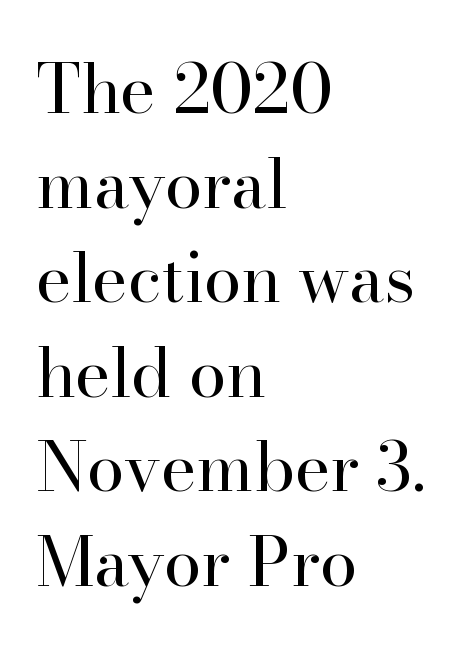
{"serif": "yes", "italic": "no", "bold": "no", "weight": "regular", "width": "normal", "stroke_contrast": "high", "x_height": "small", "monospaced": "no", "underline": "no", "align": "left", "line_spacing": "normal", "line_spacing_ratio": 1.39, "letter_spacing": "normal", "letter_spacing_em": 0.0, "glyph_px": 68}
